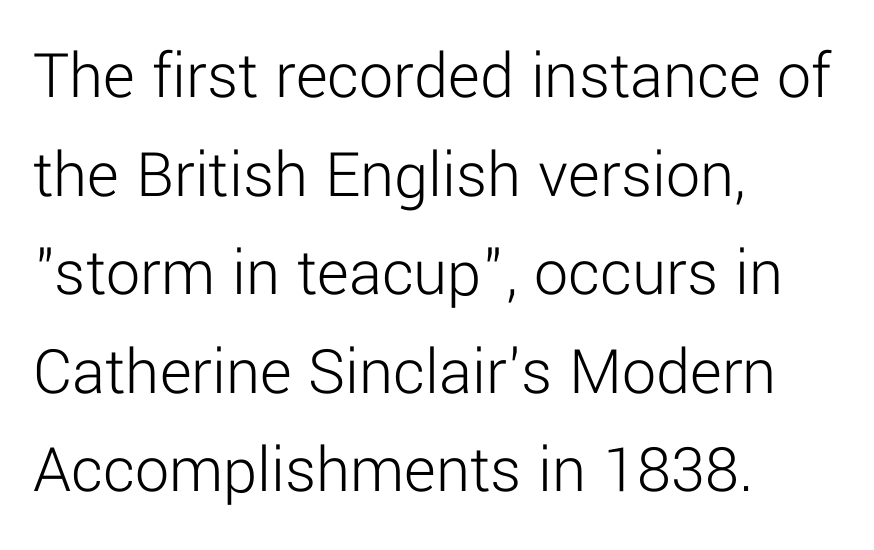
A quiet, ordinary-to-light weight characterises the typeface. The passage shown stacks its lines at a standard gap. Observe the ordinary spacing: letters are neighbours, not strangers. This rendering features lettering with no underline.
